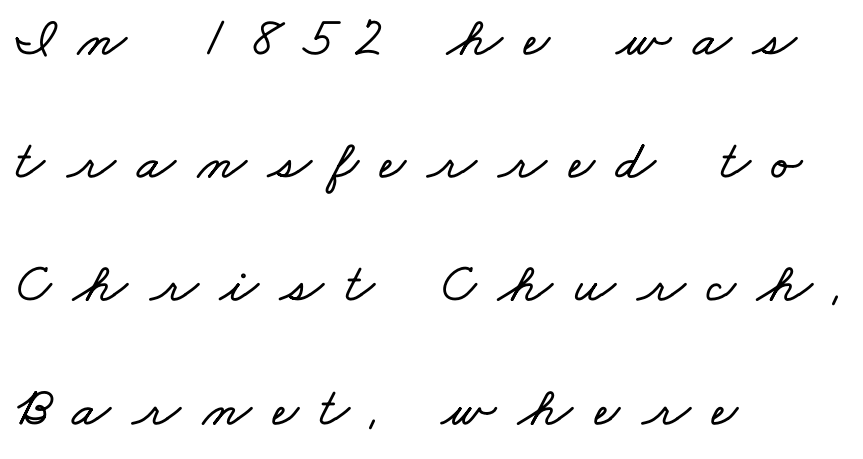
Q: Is the text underlined? A: No.
Q: How is the paragraph aligned? A: Left-aligned.
Q: Is the spacing between letters normal or unusually wide? A: Unusually wide.
Q: Is the spacing between lines tight, normal or loose? A: Loose.
Q: Width (condensed, normal, or wide)? A: Wide.
Q: Stroke contrast? A: Low.
Q: x-height? A: Small.
Q: Monospaced? A: No.
